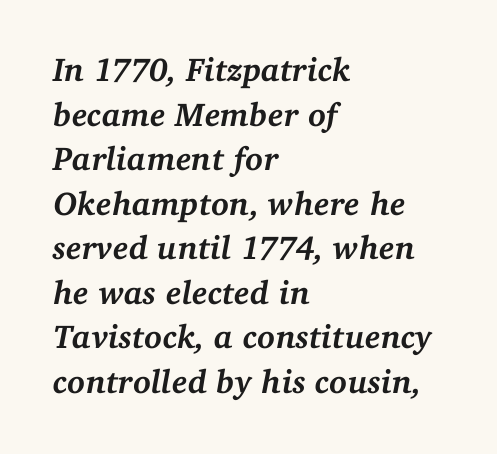
{"serif": "yes", "italic": "yes", "lean": "right", "slant_degrees": 11, "bold": "yes", "weight": "semibold", "width": "normal", "stroke_contrast": "medium", "x_height": "medium", "monospaced": "no", "underline": "no", "align": "left", "line_spacing": "normal", "line_spacing_ratio": 1.35, "letter_spacing": "normal", "letter_spacing_em": 0.0, "glyph_px": 33}
